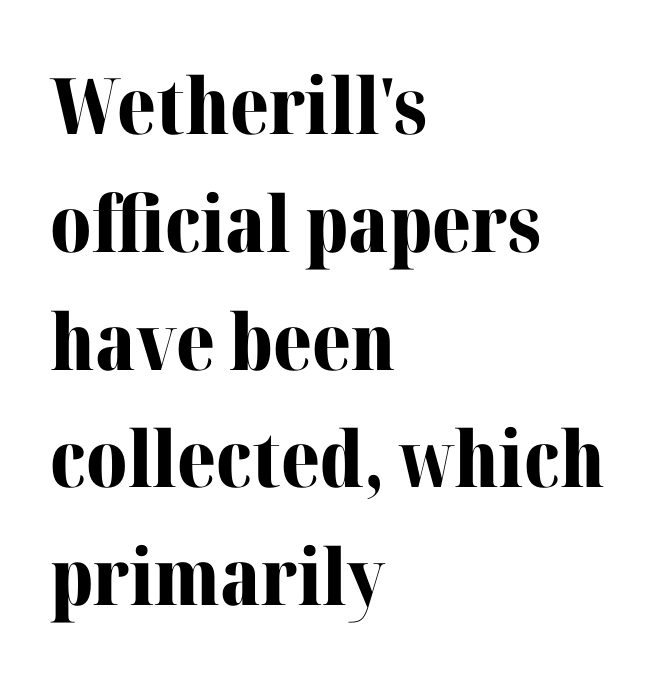
{"serif": "yes", "italic": "no", "bold": "yes", "weight": "bold", "width": "normal", "stroke_contrast": "medium", "x_height": "medium", "monospaced": "no", "underline": "no", "align": "left", "line_spacing": "normal", "line_spacing_ratio": 1.51, "letter_spacing": "normal", "letter_spacing_em": 0.0, "glyph_px": 78}
